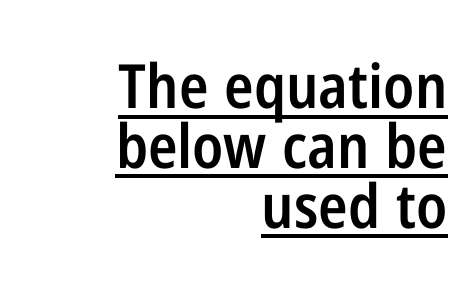
The image shows 61 px semibold, condensed sans-serif type, upright; set right-aligned, tight line spacing (0.98x), normal letter spacing, underlined; low stroke contrast and a medium x-height.
